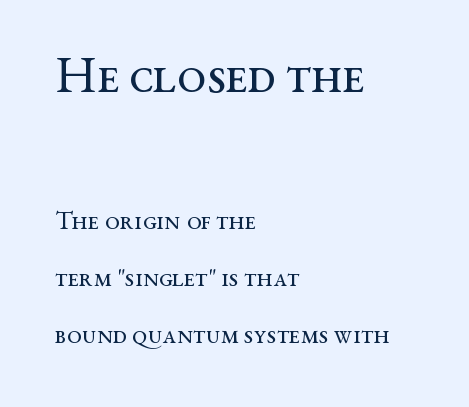
{"serif": "yes", "italic": "no", "bold": "no", "weight": "regular", "width": "wide", "stroke_contrast": "medium", "x_height": "medium", "monospaced": "no", "underline": "no", "align": "left", "line_spacing": "loose", "line_spacing_ratio": 2.19, "letter_spacing": "normal", "letter_spacing_em": 0.0, "larger_block": "first", "size_ratio": 2.0, "glyph_px": 52}
